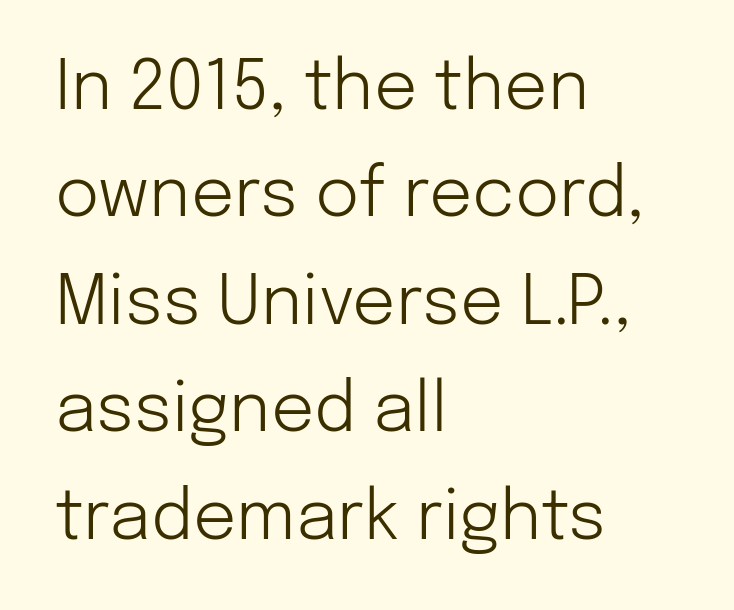
Q: Is the text bold? A: No.
Q: Is the text italic (slanted)? A: No, it is upright.
Q: Is the typeface a serif or a sans-serif typeface? A: Sans-serif.
Q: Is the text underlined? A: No.
Q: How is the paragraph aligned? A: Left-aligned.
Q: Is the spacing between letters normal or unusually wide? A: Normal.
Q: Is the spacing between lines tight, normal or loose? A: Normal.
Q: Width (condensed, normal, or wide)? A: Normal.
Q: Stroke contrast? A: Low.
Q: x-height? A: Medium.
Q: Monospaced? A: No.
